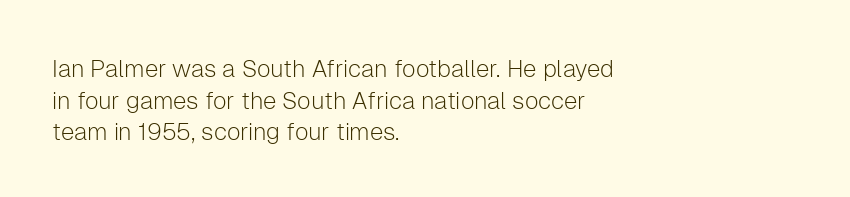
Q: Is the text bold? A: No.
Q: Is the text italic (slanted)? A: No, it is upright.
Q: Is the text underlined? A: No.
Q: How is the paragraph aligned? A: Left-aligned.
Q: Is the spacing between letters normal or unusually wide? A: Normal.
Q: Is the spacing between lines tight, normal or loose? A: Normal.
